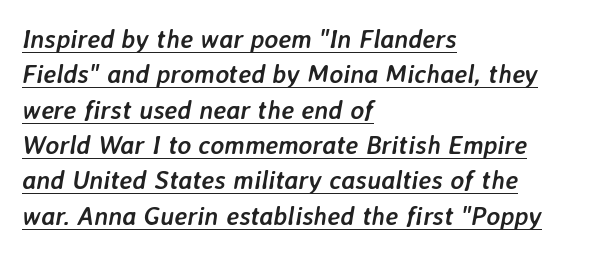
{"italic": "yes", "lean": "right", "slant_degrees": 7, "bold": "yes", "underline": "yes", "align": "left", "line_spacing": "normal", "line_spacing_ratio": 1.36, "letter_spacing": "normal", "letter_spacing_em": 0.0, "glyph_px": 26}
